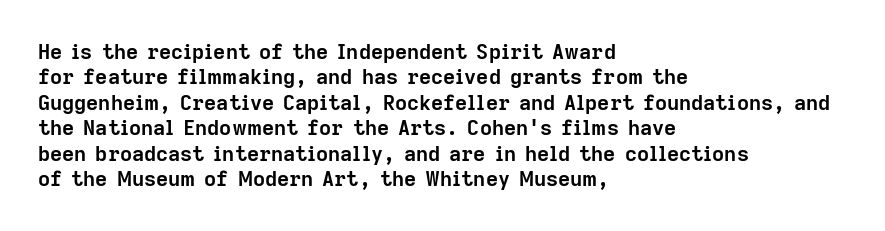
{"italic": "no", "bold": "yes", "underline": "no", "align": "left", "line_spacing_ratio": 1.21, "letter_spacing": "normal", "letter_spacing_em": 0.0, "glyph_px": 21}
